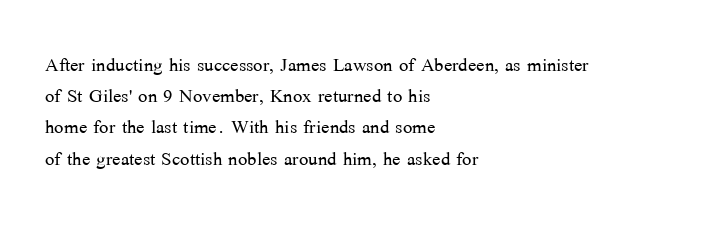
Spacing between characters is what you'd get straight out of the box. Ordinary non-slanted type is in use. The compositor pushed each line to the left boundary. Rows of type keep a routine distance in the vertical direction.
